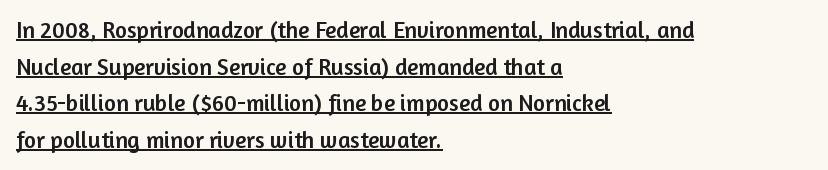
This is the regular roman posture of the typeface. The gaps between neighbouring characters are ordinary and unremarkable. Reading down the block, your eye returns to a fixed left position each line. These lines sit exactly where default settings would place them.
